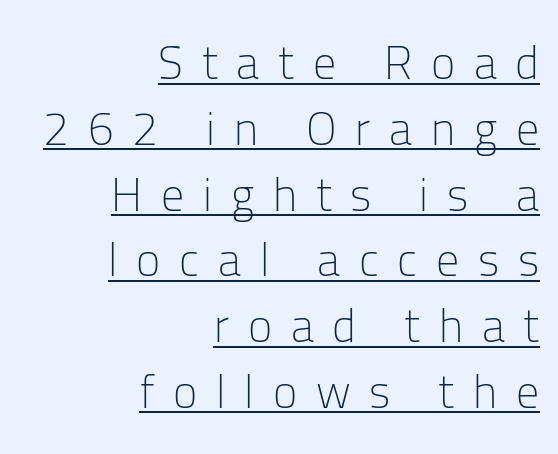
Q: Is the text bold? A: No.
Q: Is the text italic (slanted)? A: No, it is upright.
Q: Is the typeface a serif or a sans-serif typeface? A: Sans-serif.
Q: Is the text underlined? A: Yes.
Q: How is the paragraph aligned? A: Right-aligned.
Q: Is the spacing between letters normal or unusually wide? A: Unusually wide.
Q: Is the spacing between lines tight, normal or loose? A: Normal.
Q: Width (condensed, normal, or wide)? A: Normal.
Q: Stroke contrast? A: Low.
Q: x-height? A: Medium.
Q: Monospaced? A: No.
